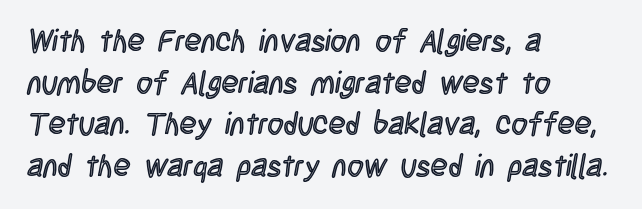
{"width": "condensed", "x_height": "large", "monospaced": "no", "underline": "no", "align": "left", "line_spacing": "normal", "line_spacing_ratio": 1.34, "letter_spacing": "normal", "letter_spacing_em": 0.0, "glyph_px": 31}
